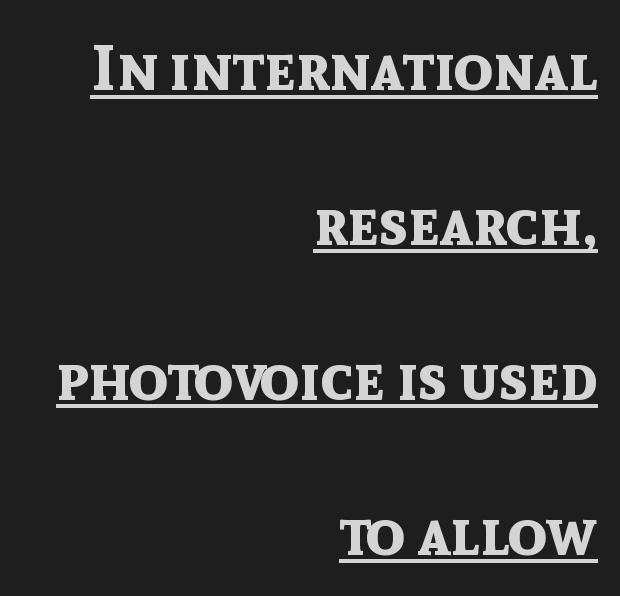
Heft: maximum for text — a bold. Do the characters align in a grid? No, the font is proportional. The lines in this sample share a right terminus and differ only in where they begin. These lines are composed in type without serifs. Rendered with straight, roman letterforms. Is there much room between lines? Yes — plenty of vertical air separates them.
